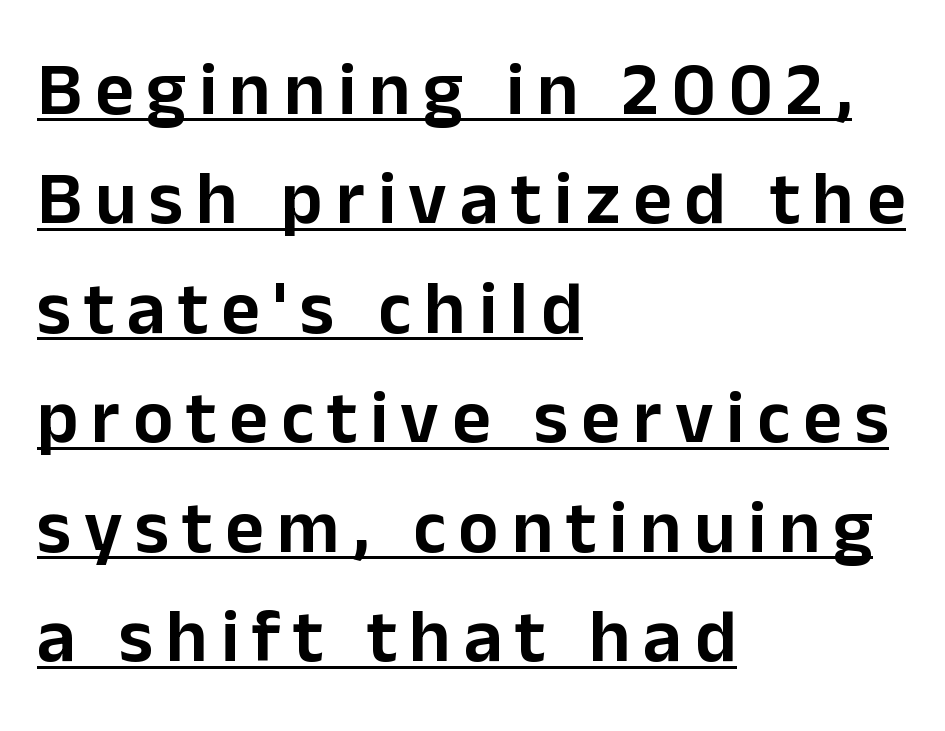
{"serif": "no", "italic": "no", "width": "normal", "stroke_contrast": "low", "x_height": "medium", "monospaced": "no", "underline": "yes", "align": "left", "line_spacing": "normal", "line_spacing_ratio": 1.46, "glyph_px": 75}
